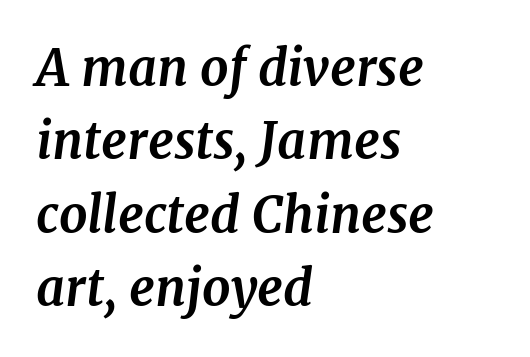
{"serif": "yes", "italic": "yes", "lean": "right", "slant_degrees": 7, "bold": "yes", "weight": "bold", "width": "normal", "stroke_contrast": "medium", "x_height": "medium", "monospaced": "no", "underline": "no", "align": "left", "line_spacing": "normal", "line_spacing_ratio": 1.47, "letter_spacing": "normal", "letter_spacing_em": 0.0, "glyph_px": 50}
